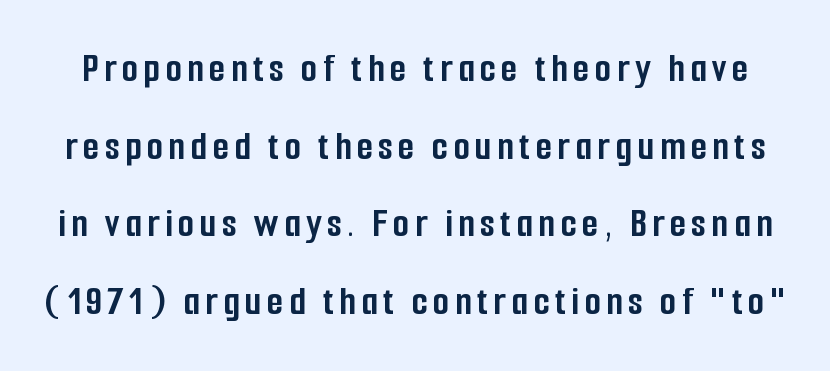
{"serif": "no", "italic": "no", "bold": "yes", "weight": "semibold", "width": "condensed", "stroke_contrast": "low", "x_height": "medium", "monospaced": "no", "underline": "no", "line_spacing_ratio": 1.85, "glyph_px": 42}
